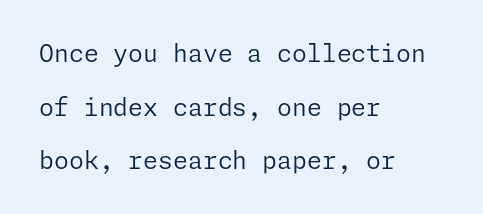
{"italic": "no", "bold": "no", "underline": "no", "align": "left", "line_spacing": "loose", "line_spacing_ratio": 2.23, "letter_spacing": "normal", "letter_spacing_em": 0.0, "glyph_px": 24}
